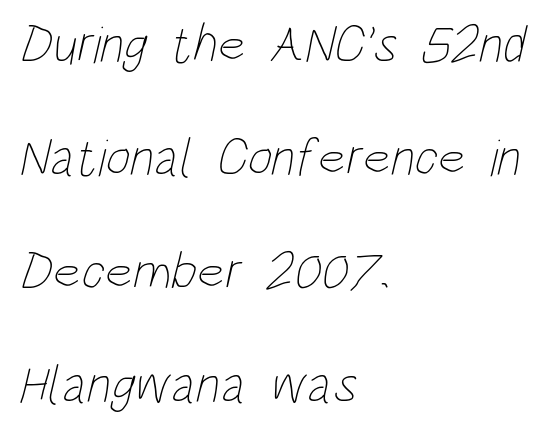
The passage shown has conventional tracking throughout. The face used here is proportionally spaced, like ordinary book or web type. Each new line begins a long way beneath the previous one. Summary of weight: not heavy and not bold.
